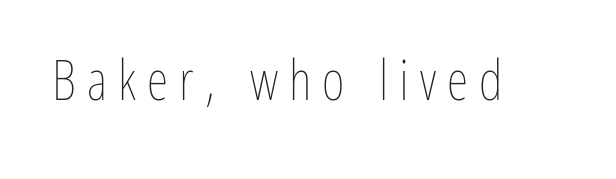
{"italic": "no", "bold": "no", "weight": "thin", "width": "condensed", "stroke_contrast": "low", "x_height": "medium", "monospaced": "no", "underline": "no", "letter_spacing": "wide", "letter_spacing_em": 0.2, "glyph_px": 55}
